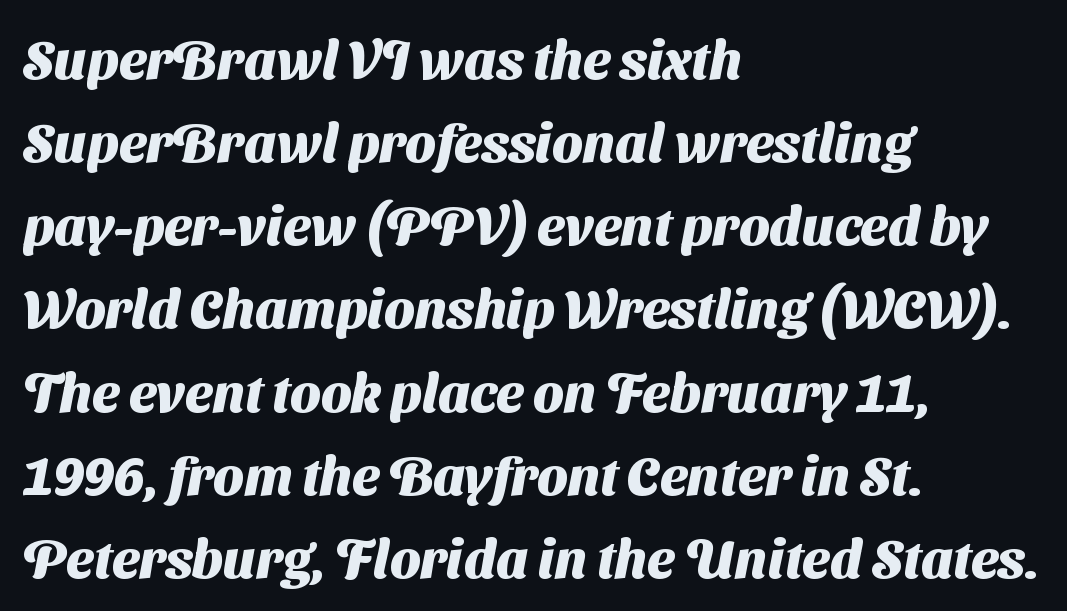
Q: Is the text bold? A: Yes.
Q: Is the typeface a serif or a sans-serif typeface? A: Sans-serif.
Q: Is the text underlined? A: No.
Q: How is the paragraph aligned? A: Left-aligned.
Q: Is the spacing between letters normal or unusually wide? A: Normal.
Q: Is the spacing between lines tight, normal or loose? A: Normal.
Q: Width (condensed, normal, or wide)? A: Normal.
Q: Stroke contrast? A: Medium.
Q: x-height? A: Medium.
Q: Monospaced? A: No.
